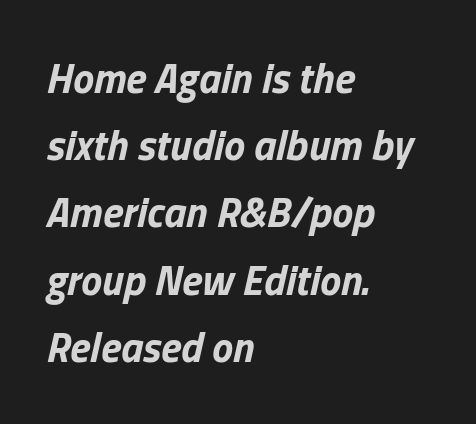
{"italic": "yes", "lean": "right", "slant_degrees": 13, "bold": "yes", "weight": "bold", "width": "normal", "stroke_contrast": "low", "x_height": "medium", "monospaced": "no", "underline": "no", "align": "left", "line_spacing": "normal", "line_spacing_ratio": 1.6, "letter_spacing": "normal", "letter_spacing_em": 0.0, "glyph_px": 42}
